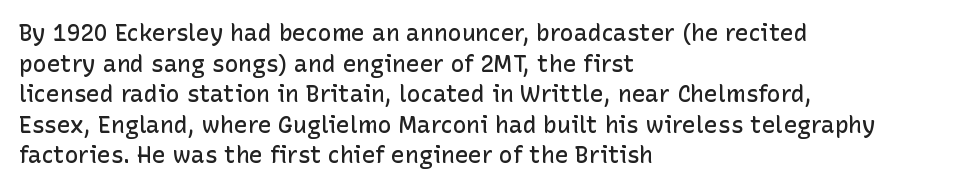
Is there any slant? The stems are plumb. The leading is moderate, giving the passage an even texture. A bit beefed up — I'd call it semibold rather than bold. No word sits above an underline. Characters follow at the spacing the type designer built in. Compared with a centered layout, this one pins lines to the left instead.
